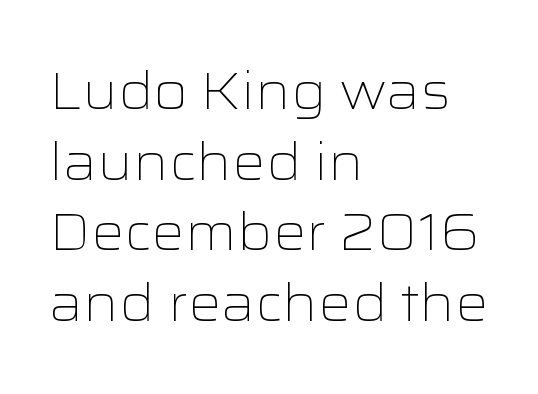
{"serif": "no", "italic": "no", "bold": "no", "weight": "light", "width": "wide", "stroke_contrast": "low", "x_height": "medium", "monospaced": "no", "underline": "no", "align": "left", "line_spacing": "normal", "line_spacing_ratio": 1.36, "letter_spacing": "normal", "letter_spacing_em": 0.0, "glyph_px": 52}
